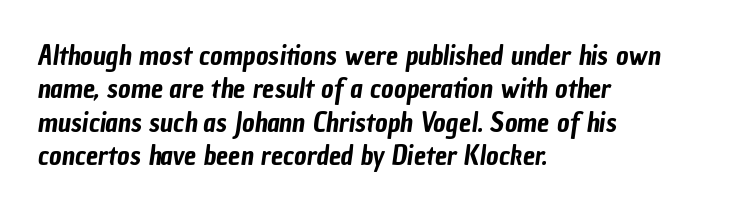
The glyphs are unaccompanied by any horizontal stroke below them. Spacing between characters is what you'd get straight out of the box. Horizontal alignment here is leftward, the default for most running prose.
